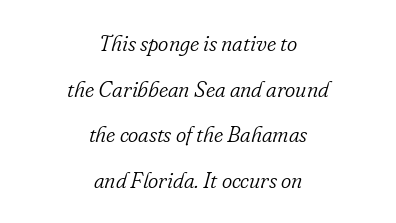
The typesetter chose a symmetrical, centered arrangement here. The face used here is rendered with its standard letterfit. Notice the wide empty band between every row — that's loose leading. Italic: yes, the glyphs are oblique.
